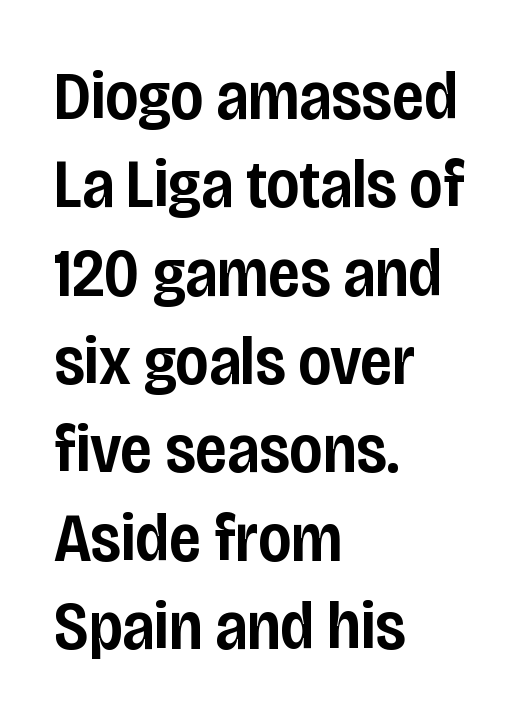
The image shows 69 px semibold, condensed sans-serif type, upright; set left-aligned, normal line spacing (1.28x), normal letter spacing, not underlined; low stroke contrast and a large x-height.
